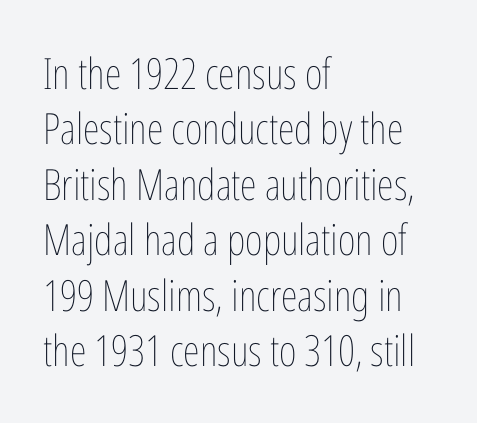
The lettering holds an erect, upright posture throughout. Beneath every word, the page is bare. The lines sit at an ordinary, default distance from one another. There is no visible air inserted between adjacent glyphs. The passage shown is not bold in any degree. These lines are rendered in a variable-pitch font.
